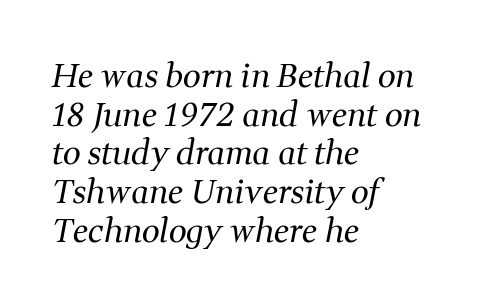
You could not count columns in this text — the font is proportionally spaced. Are there feet on the stems? There are — it's a serif. Check under the words: just untouched page. No letter is thick-stroked: the sample isn't bold. The face used here has a pronounced slope to its letters. Students, note that the glyphs here touch the page at normal intervals.
